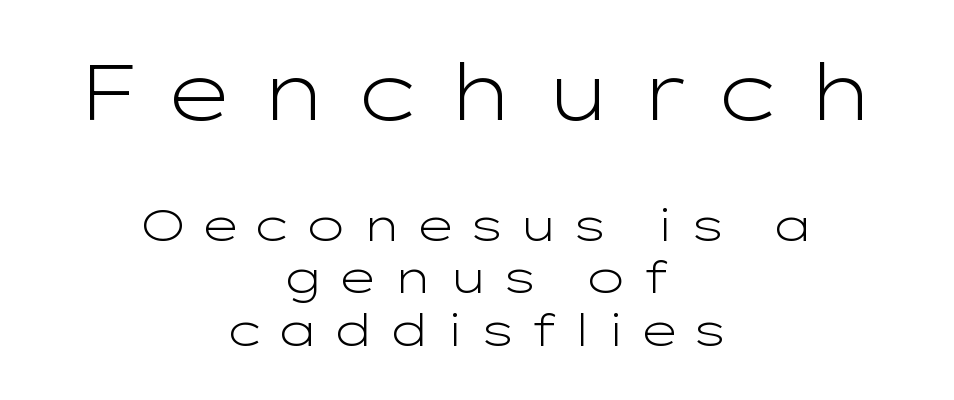
Caption: multi-line text, centered on the measure. Stroke mass is kept to a normal reading level or below. If you squint, the top block still reads clearly — it's the larger of the two. Letterform terminals end flat and unadorned throughout the passage. It's the straight-up-and-down kind of type.
